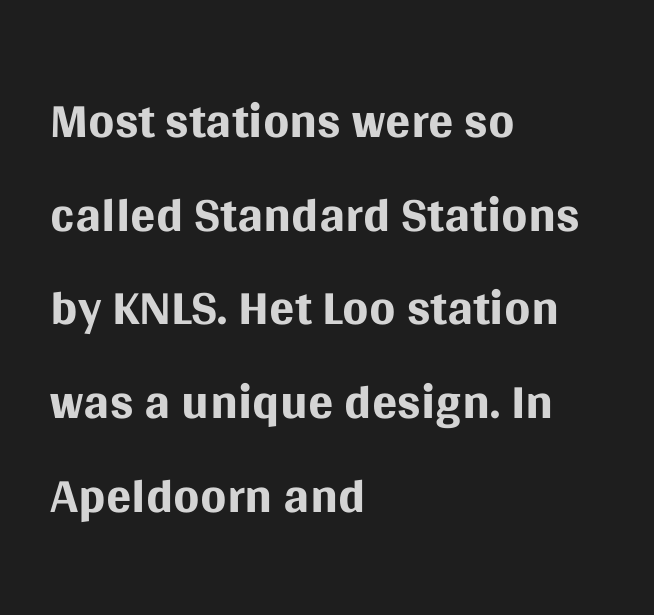
{"serif": "no", "italic": "no", "bold": "no", "weight": "regular", "width": "normal", "stroke_contrast": "medium", "x_height": "large", "monospaced": "no", "underline": "no", "align": "left", "line_spacing": "normal", "line_spacing_ratio": 1.25, "letter_spacing": "normal", "letter_spacing_em": 0.0, "glyph_px": 75}
